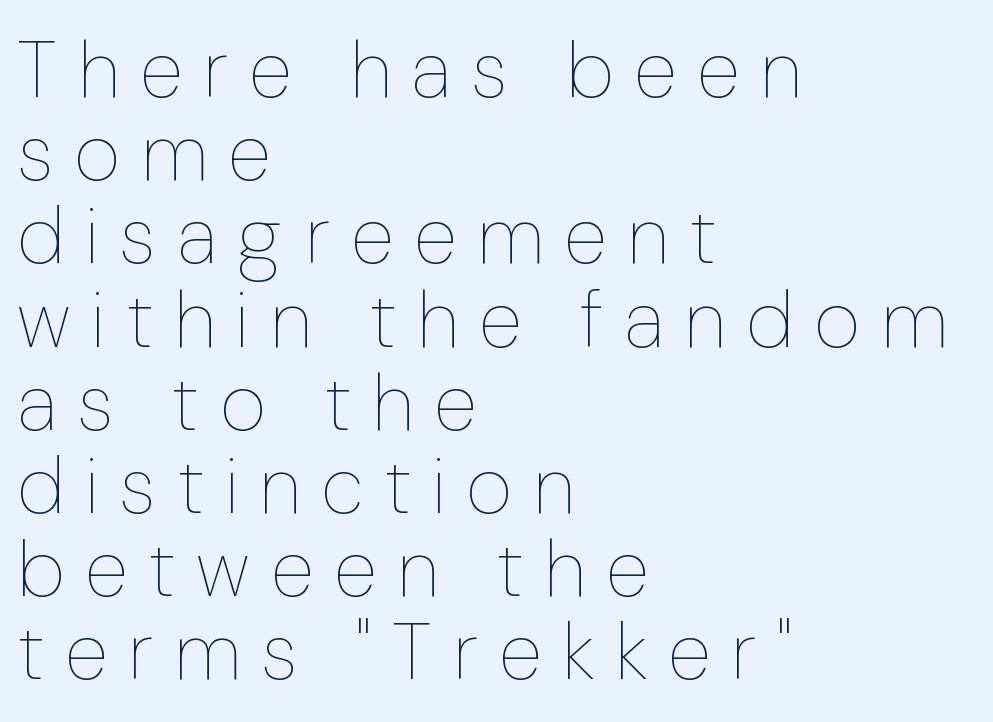
{"italic": "no", "bold": "no", "weight": "thin", "width": "normal", "stroke_contrast": "low", "x_height": "medium", "monospaced": "no", "underline": "no", "align": "left", "line_spacing": "tight", "line_spacing_ratio": 1.04, "letter_spacing": "wide", "letter_spacing_em": 0.26, "glyph_px": 80}
